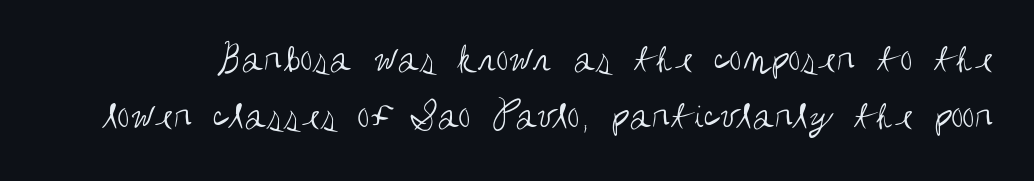
No word sits above an underline. Quick note: interline space is typical. Stroke mass is kept to a normal reading level or below. Between one letter and the next there's only the usual sliver of space.
